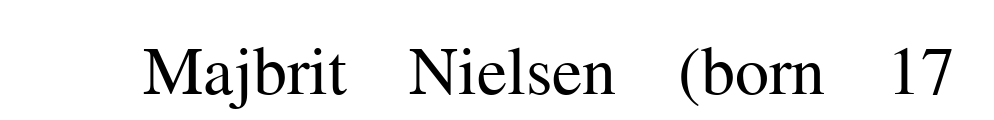
Vertical stems look standard width or narrower in stroke. The letters sit at their default tracking, neither squeezed nor spread. The rendering uses natural spacing where letterforms have individual widths. You can tell it's not italic because the verticals are truly vertical.
